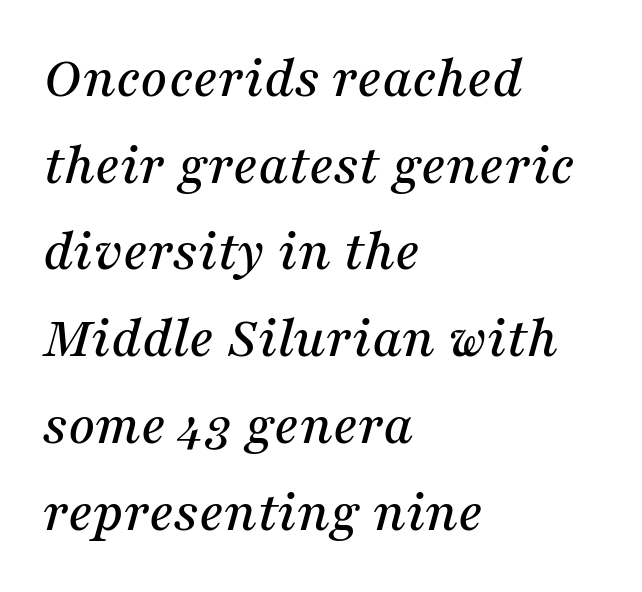
{"serif": "yes", "italic": "yes", "lean": "right", "slant_degrees": 16, "width": "normal", "stroke_contrast": "medium", "x_height": "medium", "monospaced": "no", "underline": "no", "align": "left", "line_spacing": "normal", "line_spacing_ratio": 1.47, "letter_spacing": "normal", "letter_spacing_em": 0.0, "glyph_px": 59}
